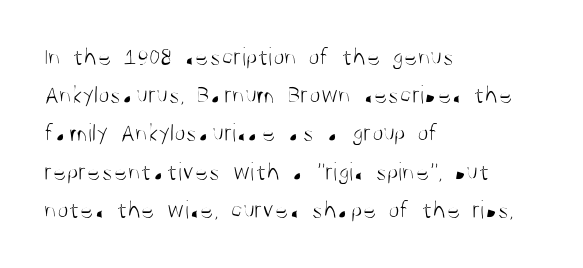
Q: Is the text bold? A: No.
Q: Is the text italic (slanted)? A: No, it is upright.
Q: Is the text underlined? A: No.
Q: How is the paragraph aligned? A: Left-aligned.
Q: Is the spacing between letters normal or unusually wide? A: Normal.
Q: Is the spacing between lines tight, normal or loose? A: Normal.
